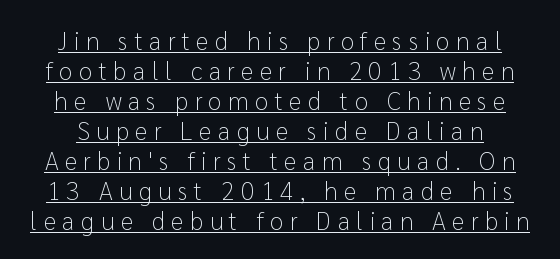
Q: Is the text bold? A: No.
Q: Is the text italic (slanted)? A: No, it is upright.
Q: Is the text underlined? A: Yes.
Q: Is the spacing between letters normal or unusually wide? A: Unusually wide.
